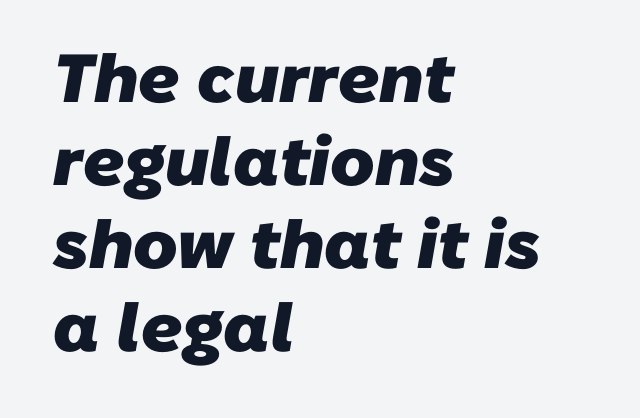
The image shows 68 px heavy sans-serif type; set left-aligned, line spacing 1.22x, normal letter spacing, not underlined; low stroke contrast and a medium x-height.
